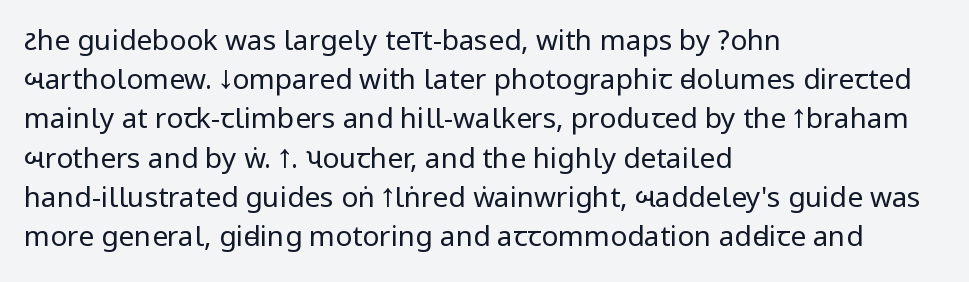
{"serif": "no", "italic": "no", "bold": "no", "weight": "regular", "width": "condensed", "stroke_contrast": "low", "underline": "no", "align": "left", "line_spacing": "normal", "line_spacing_ratio": 1.4, "letter_spacing": "normal", "letter_spacing_em": 0.0, "glyph_px": 28}
